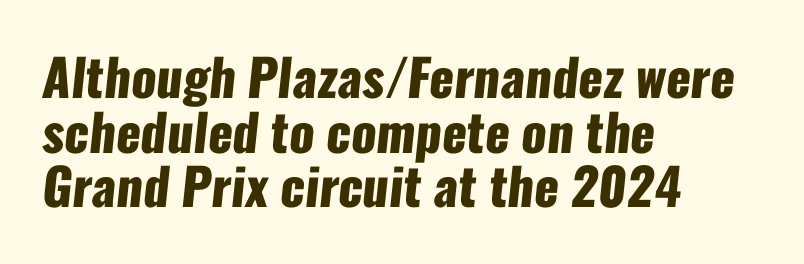
Q: Is the text bold? A: Yes.
Q: Is the typeface a serif or a sans-serif typeface? A: Sans-serif.
Q: Is the text underlined? A: No.
Q: How is the paragraph aligned? A: Left-aligned.
Q: Is the spacing between letters normal or unusually wide? A: Normal.
Q: Is the spacing between lines tight, normal or loose? A: Tight.
Q: Width (condensed, normal, or wide)? A: Condensed.
Q: Stroke contrast? A: Low.
Q: x-height? A: Medium.
Q: Monospaced? A: No.
